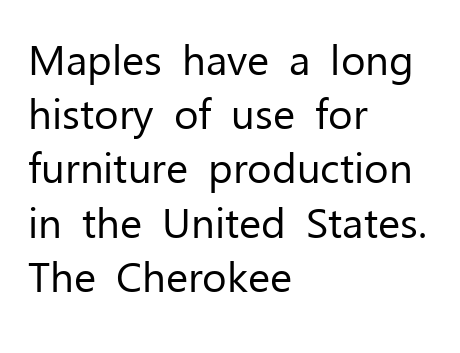
Q: Is the text bold? A: No.
Q: Is the text italic (slanted)? A: No, it is upright.
Q: Is the typeface a serif or a sans-serif typeface? A: Sans-serif.
Q: Is the text underlined? A: No.
Q: How is the paragraph aligned? A: Left-aligned.
Q: Is the spacing between letters normal or unusually wide? A: Normal.
Q: Is the spacing between lines tight, normal or loose? A: Normal.
Q: Width (condensed, normal, or wide)? A: Normal.
Q: Stroke contrast? A: Low.
Q: x-height? A: Medium.
Q: Monospaced? A: No.
